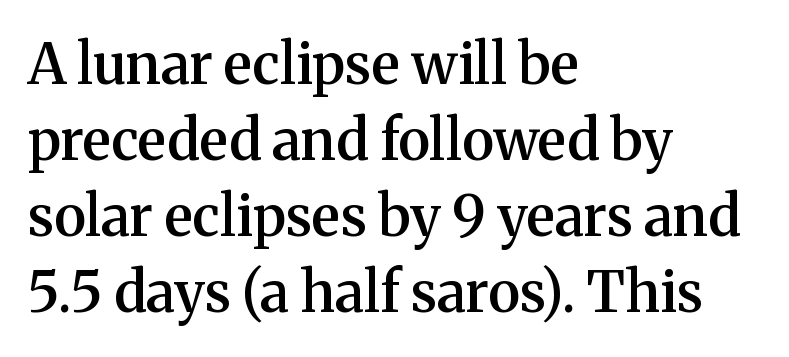
Q: Is the text bold? A: Semi-bold.
Q: Is the text italic (slanted)? A: No, it is upright.
Q: Is the typeface a serif or a sans-serif typeface? A: Serif.
Q: Is the text underlined? A: No.
Q: How is the paragraph aligned? A: Left-aligned.
Q: Is the spacing between letters normal or unusually wide? A: Normal.
Q: Is the spacing between lines tight, normal or loose? A: Normal.
Q: Width (condensed, normal, or wide)? A: Normal.
Q: Stroke contrast? A: Medium.
Q: x-height? A: Medium.
Q: Monospaced? A: No.
